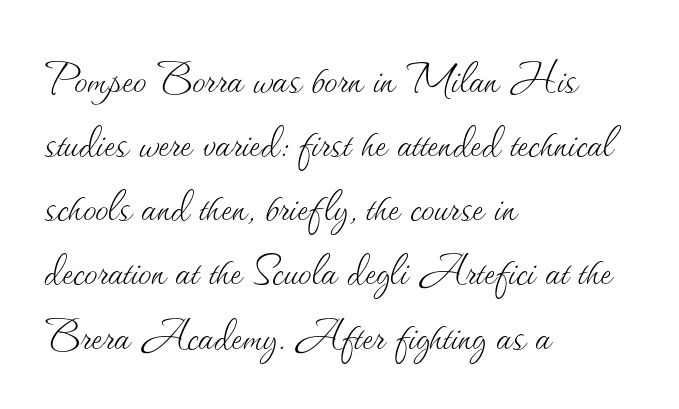
The image shows 53 px thin type; set left-aligned, line spacing 1.21x, normal letter spacing, not underlined; medium stroke contrast and a small x-height.
